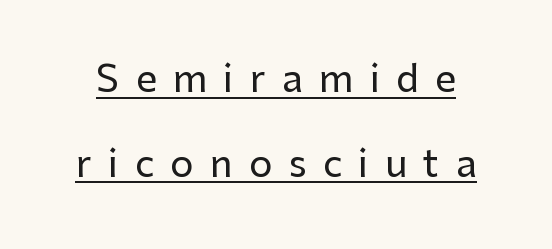
Q: Is the text italic (slanted)? A: No, it is upright.
Q: Is the typeface a serif or a sans-serif typeface? A: Sans-serif.
Q: Is the text underlined? A: Yes.
Q: Is the spacing between letters normal or unusually wide? A: Unusually wide.
Q: Is the spacing between lines tight, normal or loose? A: Loose.
Q: Width (condensed, normal, or wide)? A: Normal.
Q: Stroke contrast? A: Low.
Q: x-height? A: Medium.
Q: Monospaced? A: No.
